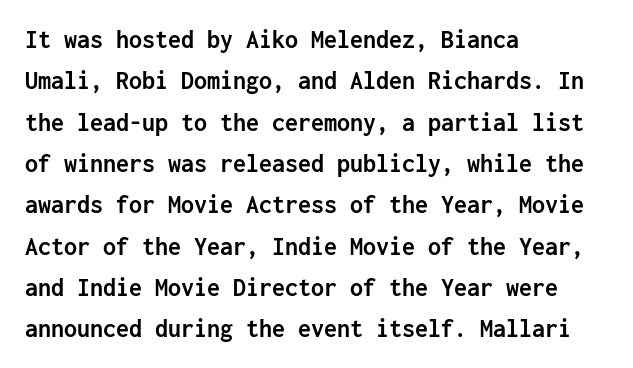
Descenders are the only things crossing below the line. Honestly, the row spacing looks completely unremarkable. The font is running at its bold setting. Inter-character spacing is left at the font's built-in metrics. Vertical strokes here are truly vertical.
